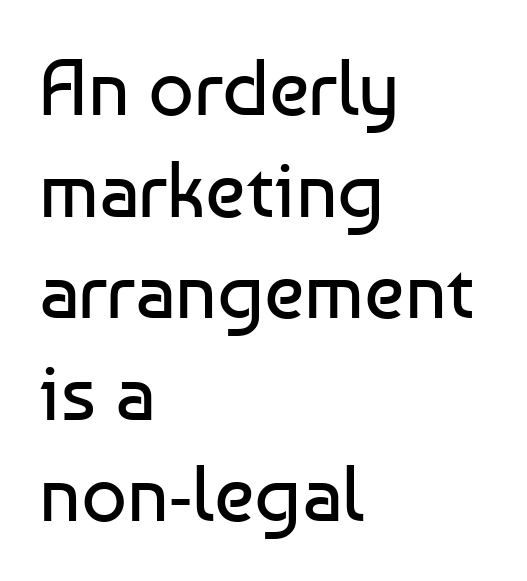
Q: Is the text bold? A: No.
Q: Is the text italic (slanted)? A: No, it is upright.
Q: Is the typeface a serif or a sans-serif typeface? A: Sans-serif.
Q: Is the text underlined? A: No.
Q: How is the paragraph aligned? A: Left-aligned.
Q: Is the spacing between letters normal or unusually wide? A: Normal.
Q: Is the spacing between lines tight, normal or loose? A: Normal.
Q: Width (condensed, normal, or wide)? A: Normal.
Q: Stroke contrast? A: Low.
Q: x-height? A: Medium.
Q: Monospaced? A: No.
